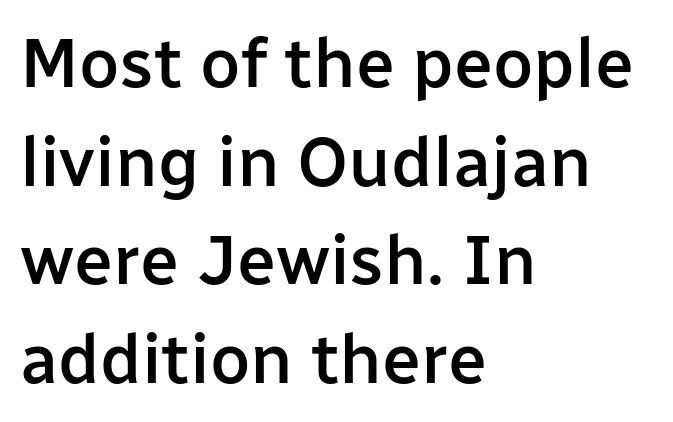
I'd call this a sans setting — the letters go barefoot. Here the designer chose a conventional face with non-uniform glyph widths. Does the copy run flush right? No — it runs flush left. I'd describe the lettering as semibold — firm but not a full bold. Italic? Not at all — the glyphs are vertical.
